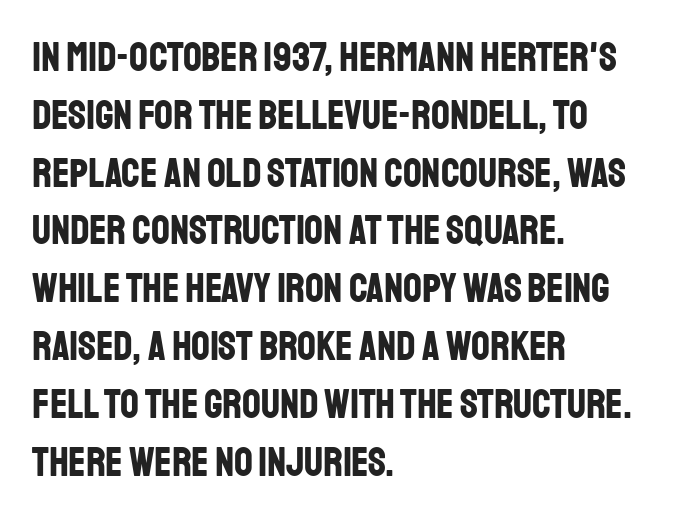
The foot of each line stays bare and open. These lines keep a tight, regular rhythm from letter to letter. Weight: bold. The type sits square on the baseline with zero lean. In terms of leading, this rendering sits right in the middle.
